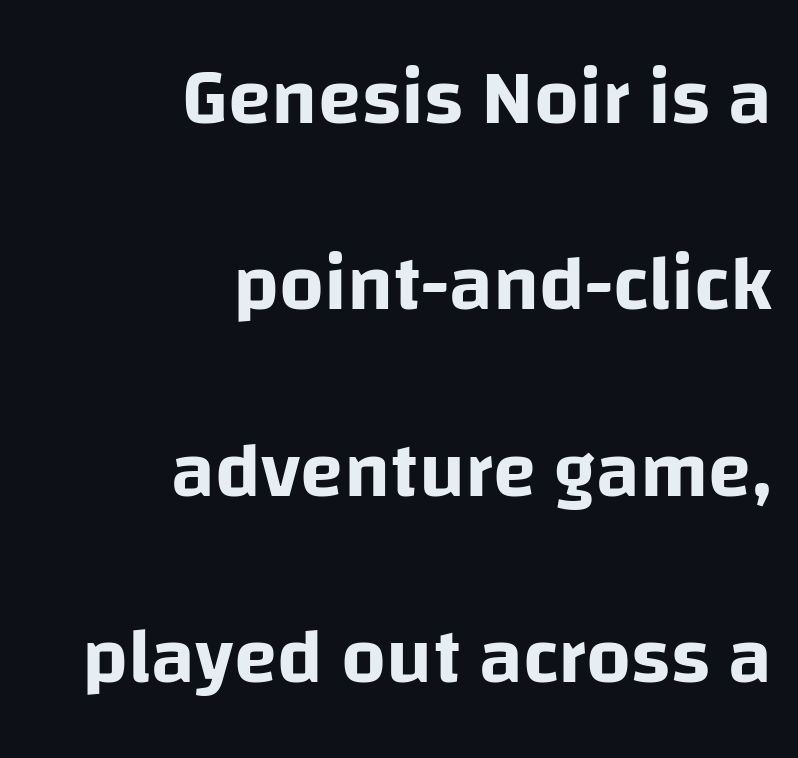
The image shows 79 px sans-serif type, upright; set right-aligned, loose line spacing (2.36x), normal letter spacing, not underlined; low stroke contrast and a large x-height.
